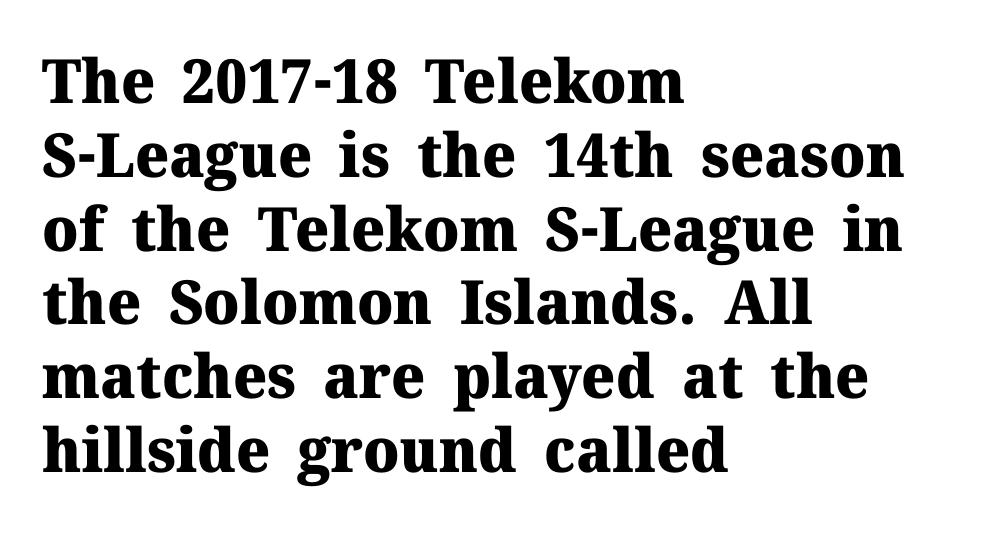
{"serif": "yes", "italic": "no", "bold": "yes", "weight": "heavy", "width": "normal", "stroke_contrast": "medium", "x_height": "medium", "monospaced": "no", "underline": "no", "align": "left", "line_spacing_ratio": 1.21, "letter_spacing": "normal", "letter_spacing_em": 0.0, "glyph_px": 61}
